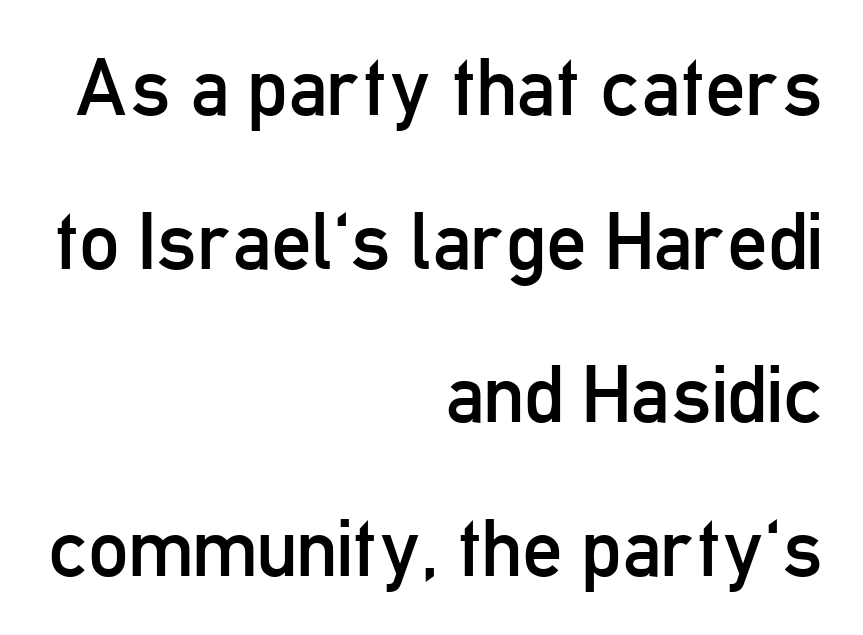
Quick note: interline space is abundant. All the whitespace from short lines collects on the left. This is the regular roman posture of the typeface. The passage shown is typed in a proportional face where columns would drift.
